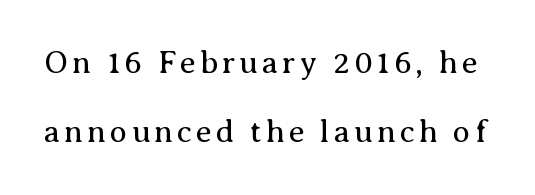
Q: Is the text bold? A: No.
Q: Is the text italic (slanted)? A: No, it is upright.
Q: Is the typeface a serif or a sans-serif typeface? A: Serif.
Q: Is the text underlined? A: No.
Q: Is the spacing between lines tight, normal or loose? A: Loose.
Q: Width (condensed, normal, or wide)? A: Normal.
Q: Stroke contrast? A: Medium.
Q: x-height? A: Medium.
Q: Monospaced? A: No.
